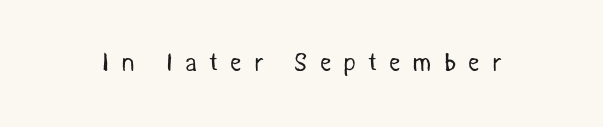
The image shows 25 px text type; set unusually wide letter spacing (+0.48 em), not underlined.
